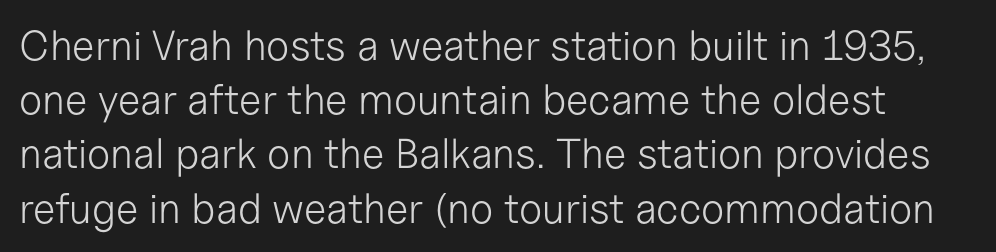
The image shows 42 px light sans-serif type, upright; set normal line spacing (1.29x), normal letter spacing, not underlined; low stroke contrast and a medium x-height.
